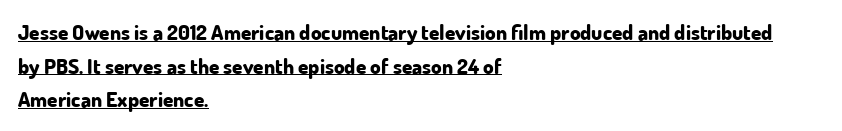
Q: Is the text bold? A: Yes.
Q: Is the text italic (slanted)? A: No, it is upright.
Q: Is the text underlined? A: Yes.
Q: How is the paragraph aligned? A: Left-aligned.
Q: Is the spacing between letters normal or unusually wide? A: Normal.
Q: Is the spacing between lines tight, normal or loose? A: Normal.
